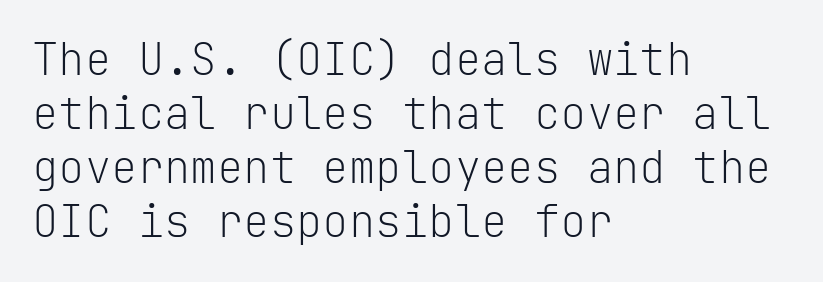
The image shows 44 px light sans-serif type, upright, monospaced; set left-aligned, line spacing 1.23x, normal letter spacing, not underlined; low stroke contrast and a medium x-height.
